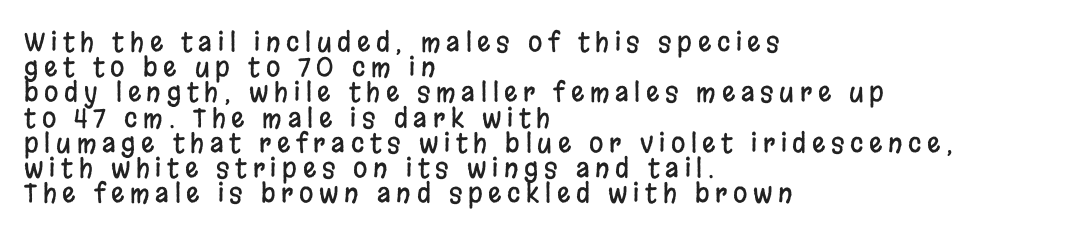
The image shows 26 px text type, upright; set left-aligned, tight line spacing (0.97x), unusually wide letter spacing (+0.22 em), not underlined.
